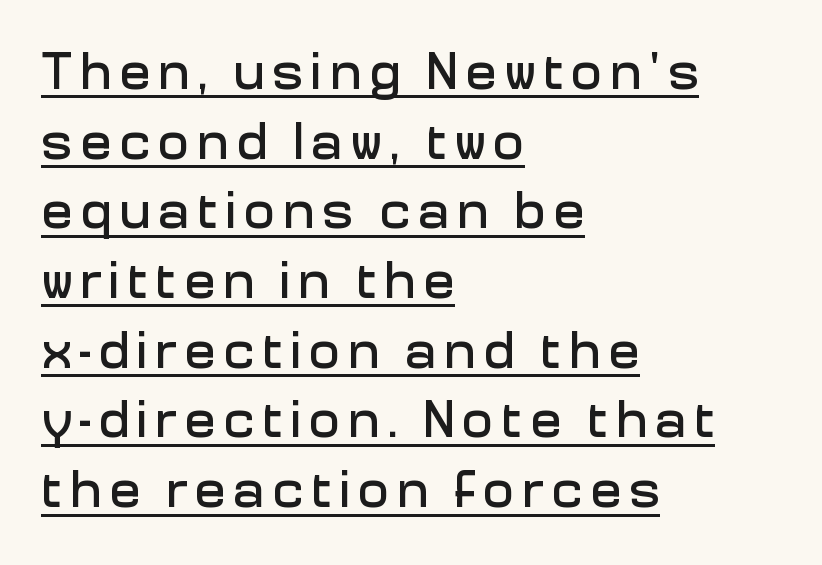
{"serif": "no", "italic": "no", "width": "normal", "stroke_contrast": "low", "x_height": "medium", "monospaced": "no", "underline": "yes", "align": "left", "line_spacing": "normal", "line_spacing_ratio": 1.34, "glyph_px": 52}
